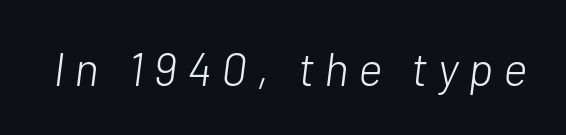
Q: Is the text bold? A: No.
Q: Is the text italic (slanted)? A: Yes, it leans right by about 7 degrees.
Q: Is the text underlined? A: No.
Q: Is the spacing between letters normal or unusually wide? A: Unusually wide.
Q: Width (condensed, normal, or wide)? A: Normal.
Q: Stroke contrast? A: Low.
Q: x-height? A: Medium.
Q: Monospaced? A: No.
